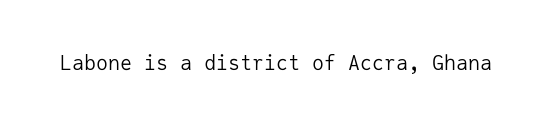
The image shows 20 px text type, upright; set normal letter spacing, not underlined.
